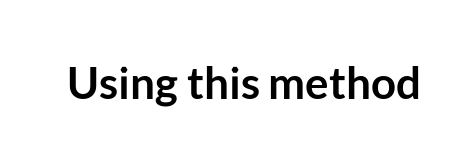
{"serif": "no", "italic": "no", "bold": "yes", "weight": "semibold", "width": "normal", "stroke_contrast": "low", "x_height": "medium", "monospaced": "no", "underline": "no", "letter_spacing": "normal", "letter_spacing_em": 0.0, "glyph_px": 44}
